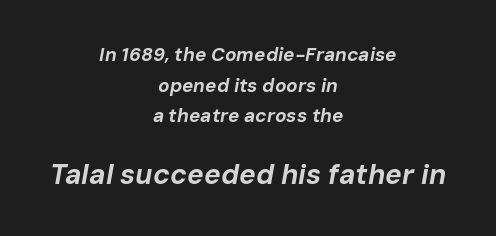
Q: Is the text bold? A: Yes.
Q: Is the text italic (slanted)? A: Yes, it leans right by about 10 degrees.
Q: Is the text underlined? A: No.
Q: How is the paragraph aligned? A: Centered.
Q: Is the spacing between letters normal or unusually wide? A: Normal.
Q: Is the spacing between lines tight, normal or loose? A: Normal.
Q: Which block of text is set in a larger size, the first (top) or the second (bottom)? A: The second (bottom) one.
Q: Width (condensed, normal, or wide)? A: Normal.
Q: Stroke contrast? A: Low.
Q: x-height? A: Medium.
Q: Monospaced? A: No.
